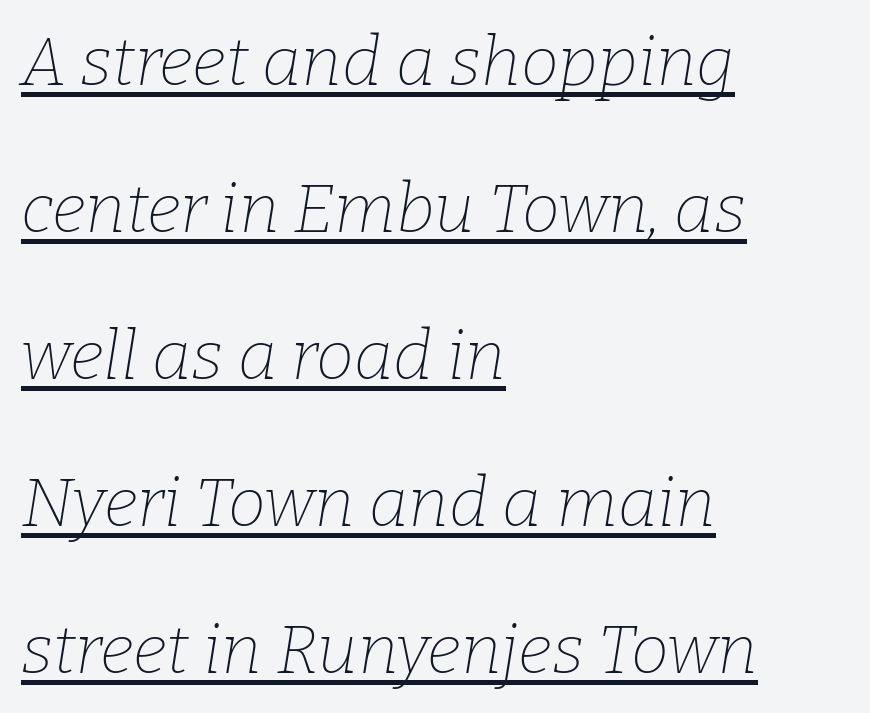
The image shows 68 px thin serif type, italic (leaning right); set left-aligned, loose line spacing (2.16x), normal letter spacing, underlined; low stroke contrast and a medium x-height.
